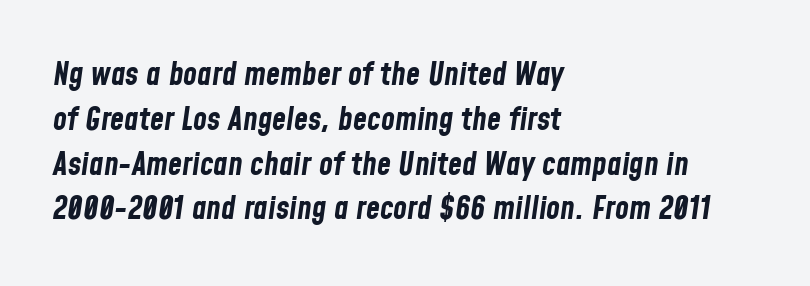
Q: Is the text bold? A: Yes.
Q: Is the text italic (slanted)? A: Yes, it leans right by about 8 degrees.
Q: Is the text underlined? A: No.
Q: How is the paragraph aligned? A: Left-aligned.
Q: Is the spacing between letters normal or unusually wide? A: Normal.
Q: Is the spacing between lines tight, normal or loose? A: Normal.
Q: Width (condensed, normal, or wide)? A: Condensed.
Q: Stroke contrast? A: Low.
Q: x-height? A: Medium.
Q: Monospaced? A: No.
